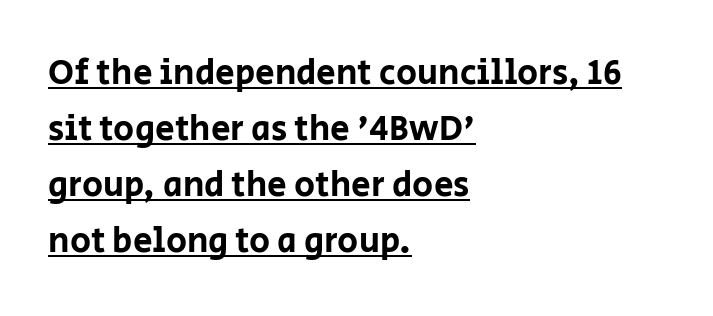
Q: Is the text italic (slanted)? A: No, it is upright.
Q: Is the typeface a serif or a sans-serif typeface? A: Sans-serif.
Q: Is the text underlined? A: Yes.
Q: How is the paragraph aligned? A: Left-aligned.
Q: Is the spacing between letters normal or unusually wide? A: Normal.
Q: Is the spacing between lines tight, normal or loose? A: Normal.
Q: Width (condensed, normal, or wide)? A: Normal.
Q: Stroke contrast? A: Low.
Q: x-height? A: Large.
Q: Monospaced? A: No.
